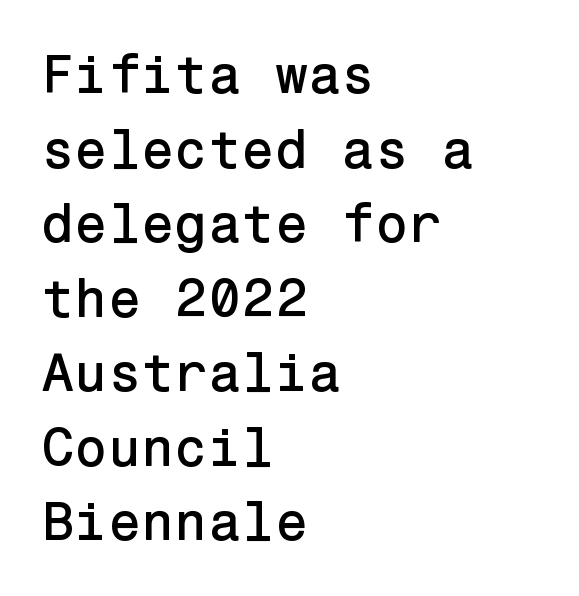
Q: Is the text italic (slanted)? A: No, it is upright.
Q: Is the typeface a serif or a sans-serif typeface? A: Sans-serif.
Q: Is the text underlined? A: No.
Q: How is the paragraph aligned? A: Left-aligned.
Q: Is the spacing between letters normal or unusually wide? A: Normal.
Q: Is the spacing between lines tight, normal or loose? A: Normal.
Q: Width (condensed, normal, or wide)? A: Normal.
Q: Stroke contrast? A: Low.
Q: x-height? A: Medium.
